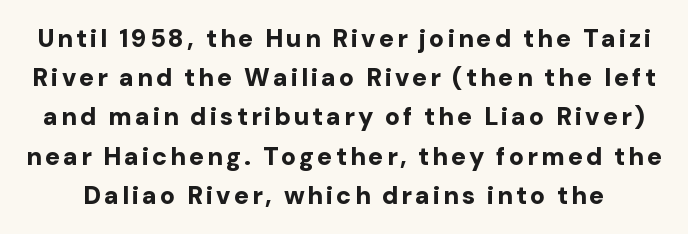
Q: Is the text bold? A: Yes.
Q: Is the text italic (slanted)? A: No, it is upright.
Q: Is the text underlined? A: No.
Q: Is the spacing between lines tight, normal or loose? A: Normal.
